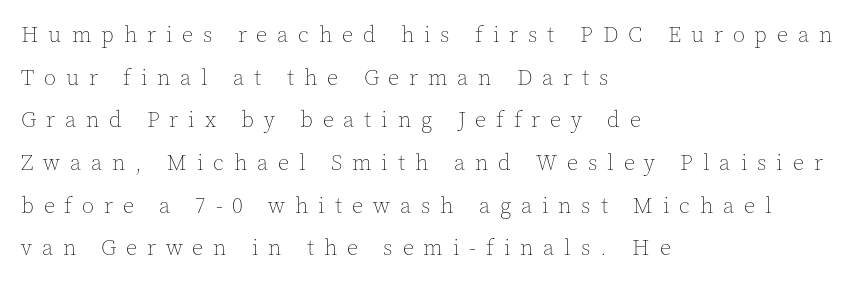
Q: Is the text bold? A: No.
Q: Is the text italic (slanted)? A: No, it is upright.
Q: Is the text underlined? A: No.
Q: How is the paragraph aligned? A: Left-aligned.
Q: Is the spacing between letters normal or unusually wide? A: Unusually wide.
Q: Is the spacing between lines tight, normal or loose? A: Loose.
